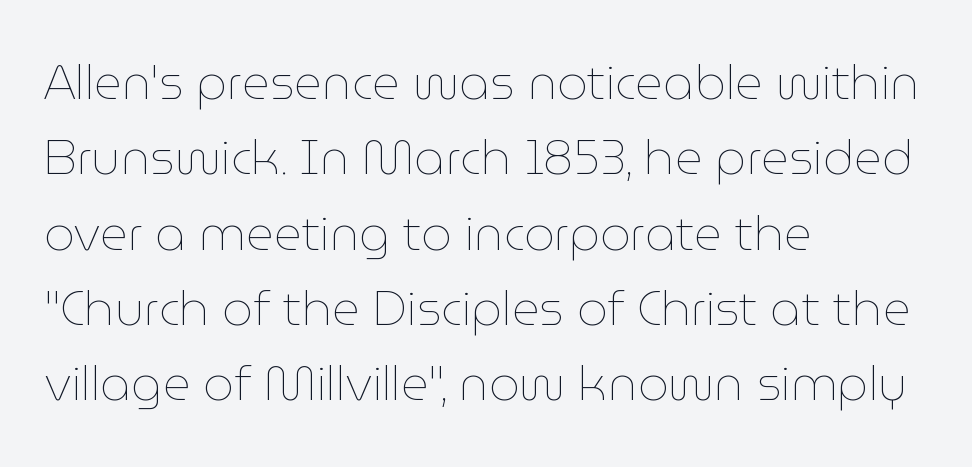
The image shows 48 px thin type, upright; set left-aligned, normal line spacing (1.57x), normal letter spacing, not underlined; low stroke contrast and a medium x-height.
